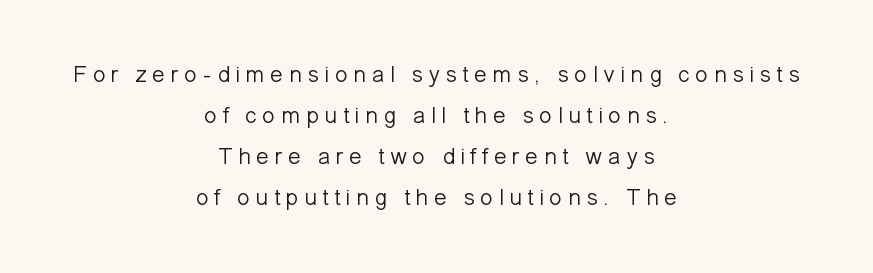
The passage shown is not underscored anywhere. If you drew a line through each stem, it would be perfectly vertical. Honestly, the letter spacing is so wide it's the main thing you notice. Think standard paragraph weight, or any step lighter than that.
